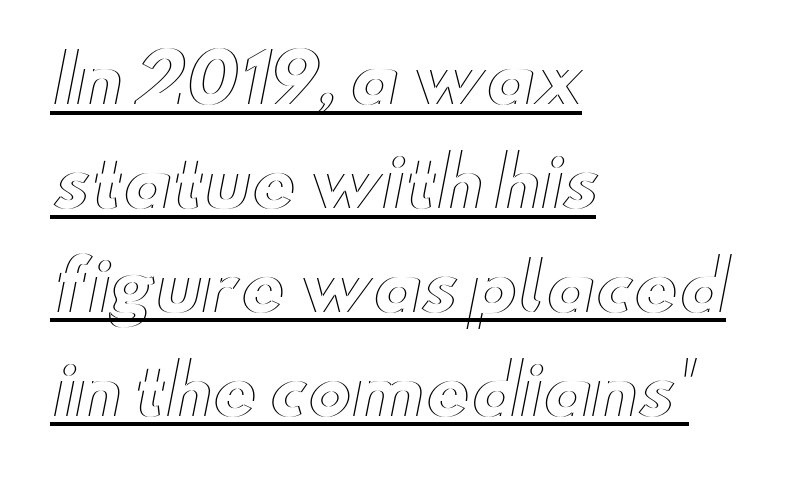
The image shows 67 px wide type; set left-aligned, normal line spacing (1.55x), normal letter spacing, underlined; a small x-height.
